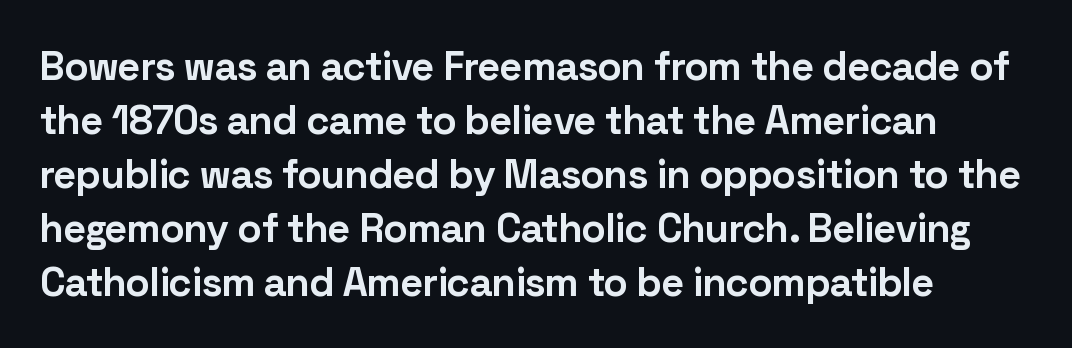
Q: Is the text bold? A: Yes.
Q: Is the text italic (slanted)? A: No, it is upright.
Q: Is the typeface a serif or a sans-serif typeface? A: Sans-serif.
Q: Is the text underlined? A: No.
Q: Is the spacing between letters normal or unusually wide? A: Normal.
Q: Is the spacing between lines tight, normal or loose? A: Normal.
Q: Width (condensed, normal, or wide)? A: Normal.
Q: Stroke contrast? A: Low.
Q: x-height? A: Medium.
Q: Monospaced? A: No.
